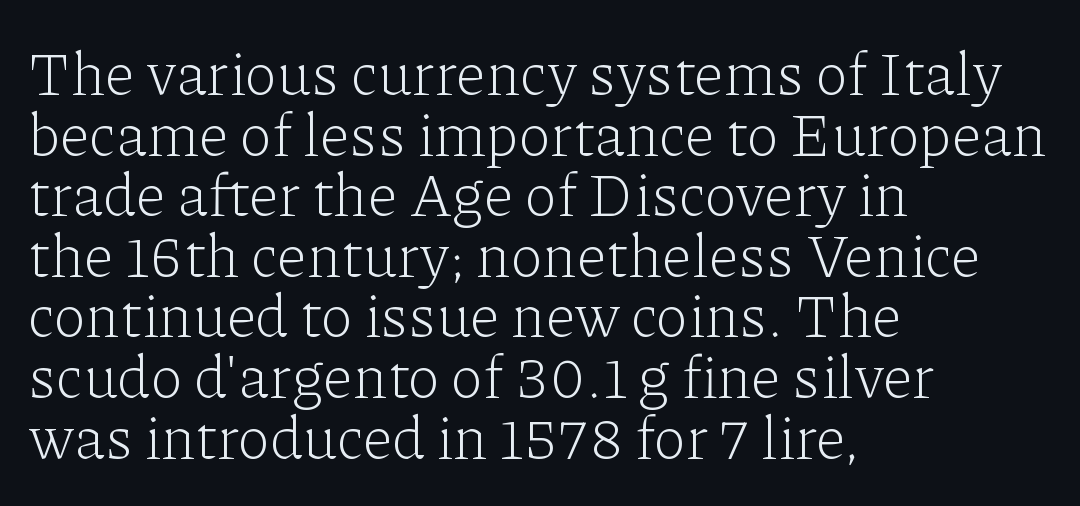
Q: Is the text bold? A: No.
Q: Is the text italic (slanted)? A: No, it is upright.
Q: Is the typeface a serif or a sans-serif typeface? A: Serif.
Q: Is the text underlined? A: No.
Q: How is the paragraph aligned? A: Left-aligned.
Q: Is the spacing between letters normal or unusually wide? A: Normal.
Q: Is the spacing between lines tight, normal or loose? A: Tight.
Q: Width (condensed, normal, or wide)? A: Normal.
Q: Stroke contrast? A: Low.
Q: x-height? A: Medium.
Q: Monospaced? A: No.
